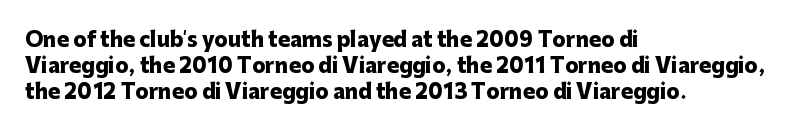
The lettering holds an erect, upright posture throughout. The text block is weighted toward the left margin, trailing off unevenly rightward. The strokes are fattened all the way to bold. Bare-footed words on every line.
